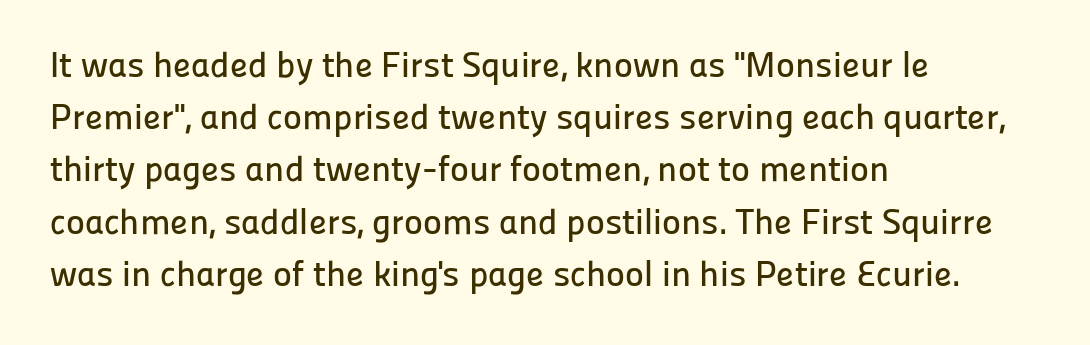
No extra tracking has been applied to these lines. These lines are composed in type without serifs. The vertical gap from one line to the next is medium. Is this a fixed-width face? No — the glyphs have proportional, varying widths. Italic: no, the glyphs are upright roman. The text block is weighted toward the left margin, trailing off unevenly rightward.
